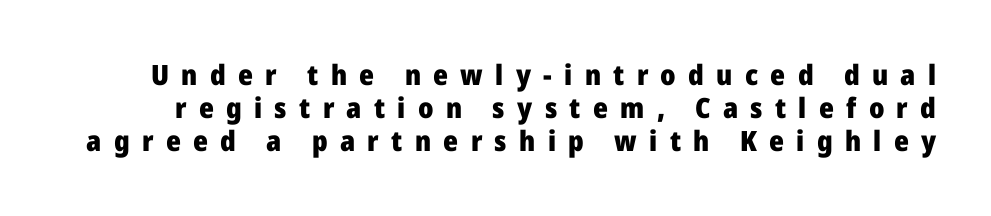
The image shows 28 px heavy sans-serif type, upright; set line spacing 1.18x, unusually wide letter spacing (+0.44 em), not underlined; low stroke contrast and a medium x-height.
